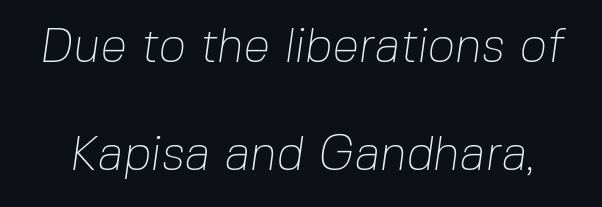
{"serif": "no", "bold": "no", "weight": "thin", "width": "normal", "stroke_contrast": "low", "x_height": "medium", "monospaced": "no", "underline": "no", "line_spacing": "loose", "line_spacing_ratio": 2.26, "letter_spacing": "normal", "letter_spacing_em": 0.0, "glyph_px": 48}
